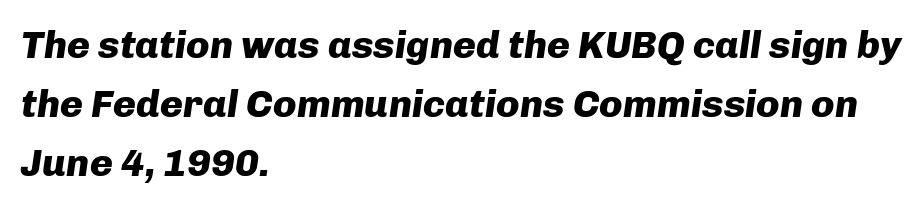
Q: Is the text bold? A: Yes.
Q: Is the text italic (slanted)? A: Yes, it leans right by about 8 degrees.
Q: Is the text underlined? A: No.
Q: How is the paragraph aligned? A: Left-aligned.
Q: Is the spacing between letters normal or unusually wide? A: Normal.
Q: Is the spacing between lines tight, normal or loose? A: Normal.
Q: Width (condensed, normal, or wide)? A: Normal.
Q: Stroke contrast? A: Low.
Q: x-height? A: Medium.
Q: Monospaced? A: No.
